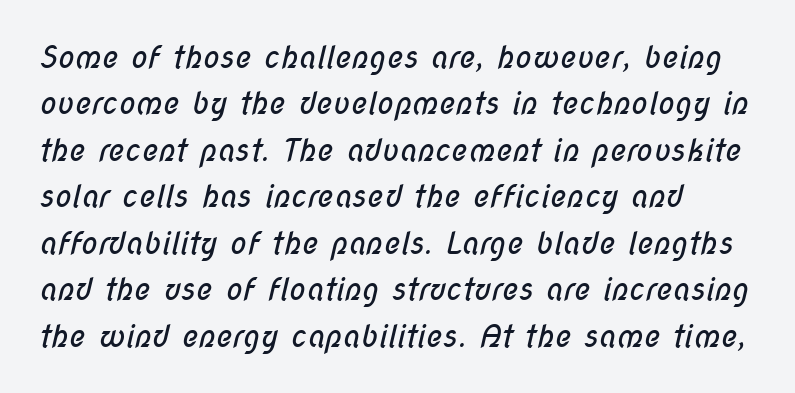
The image shows 31 px regular-weight, condensed sans-serif type; set left-aligned, normal line spacing (1.5x), normal letter spacing, not underlined; low stroke contrast and a medium x-height.
